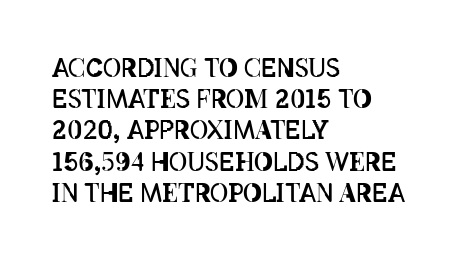
Spacing between characters is what you'd get straight out of the box. Ordinary non-slanted type is in use. The compositor pushed each line to the left boundary. Rows of type keep a routine distance in the vertical direction.
